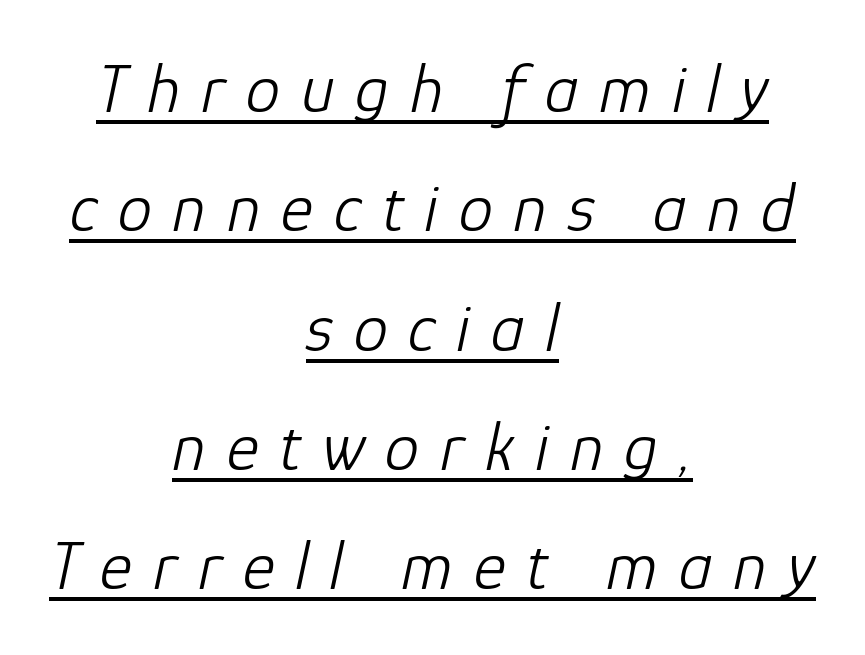
{"italic": "yes", "lean": "right", "slant_degrees": 12, "bold": "no", "weight": "light", "width": "normal", "stroke_contrast": "low", "x_height": "medium", "monospaced": "no", "underline": "yes", "align": "center", "line_spacing_ratio": 1.73, "letter_spacing": "wide", "letter_spacing_em": 0.3, "glyph_px": 69}
